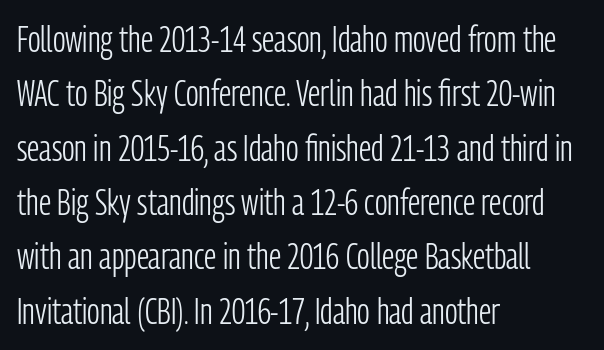
The image shows 36 px light, condensed sans-serif type, upright; set left-aligned, normal line spacing (1.51x), normal letter spacing, not underlined; low stroke contrast and a medium x-height.
